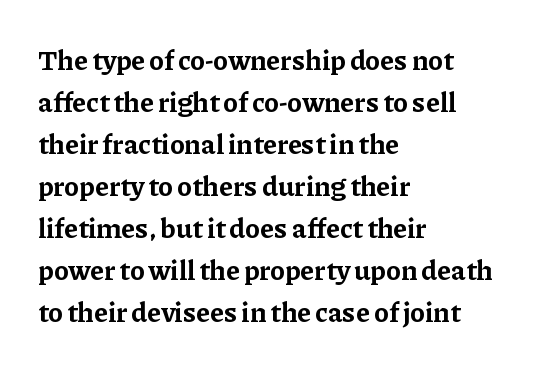
Just letters on the line, the space beneath them empty. What stands out about the letter spacing? Nothing — it is the standard amount. A typesetter would label this face a serif. Tall strokes in this sample are plumb rather than angled.
